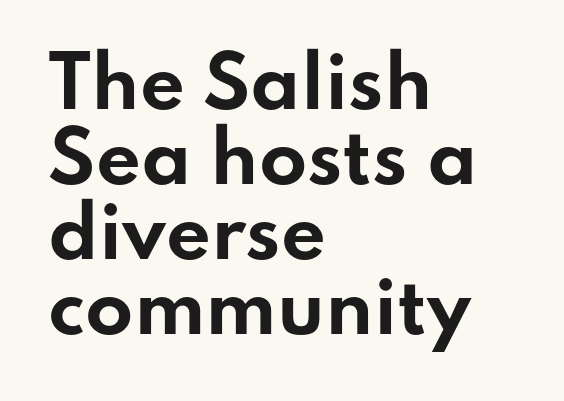
The image shows 70 px bold, wide sans-serif type, upright; set left-aligned, tight line spacing (1.07x), normal letter spacing, not underlined; low stroke contrast and a small x-height.
